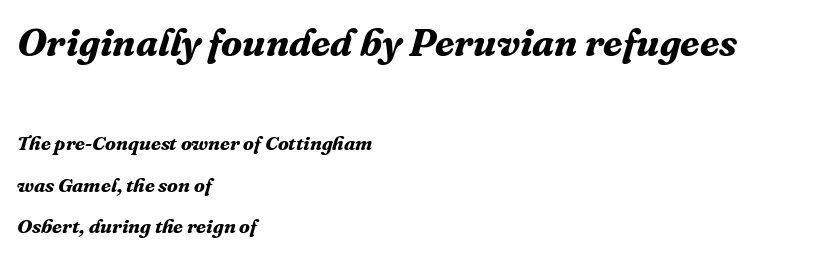
{"serif": "yes", "italic": "yes", "lean": "right", "slant_degrees": 16, "bold": "yes", "weight": "bold", "width": "normal", "stroke_contrast": "medium", "x_height": "medium", "monospaced": "no", "underline": "no", "align": "left", "line_spacing": "loose", "line_spacing_ratio": 2.09, "letter_spacing": "normal", "letter_spacing_em": 0.0, "larger_block": "first", "size_ratio": 1.95, "glyph_px": 39}
